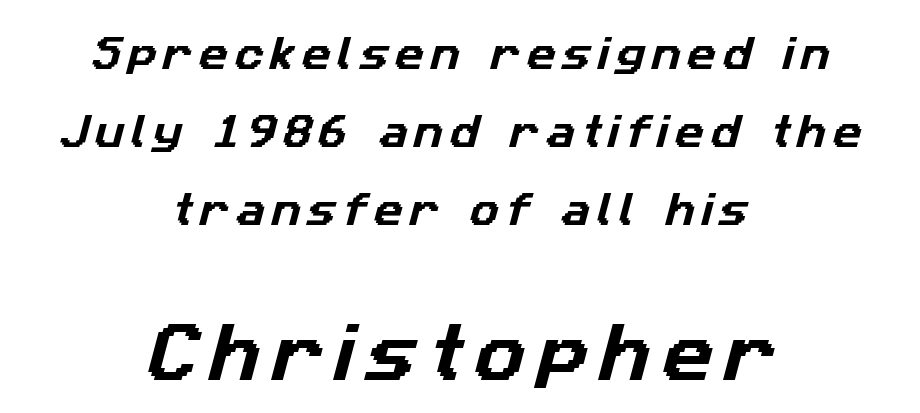
The image shows 63 px sans-serif type; set centered, loose line spacing (2.16x), not underlined; the second (bottom) block is 1.75x larger; low stroke contrast and a medium x-height.
